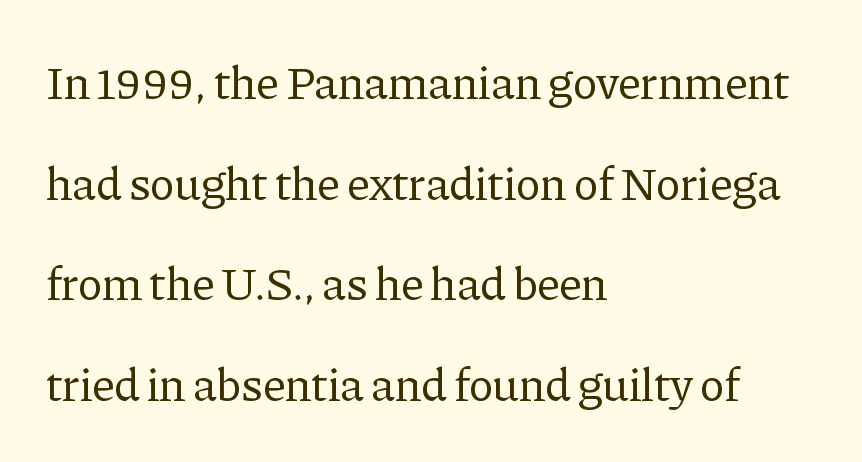
{"serif": "yes", "italic": "no", "bold": "no", "weight": "regular", "width": "normal", "stroke_contrast": "low", "x_height": "medium", "monospaced": "no", "underline": "no", "align": "left", "line_spacing": "loose", "line_spacing_ratio": 2.14, "letter_spacing": "normal", "letter_spacing_em": 0.0, "glyph_px": 47}
